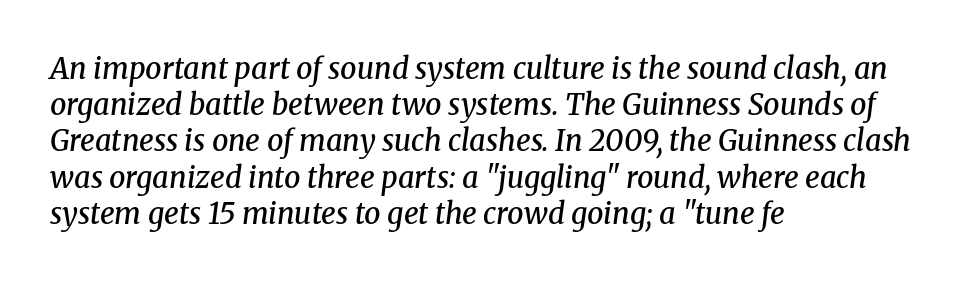
Q: Is the text bold? A: Semi-bold.
Q: Is the text italic (slanted)? A: Yes, it leans right by about 8 degrees.
Q: Is the typeface a serif or a sans-serif typeface? A: Serif.
Q: Is the text underlined? A: No.
Q: How is the paragraph aligned? A: Left-aligned.
Q: Is the spacing between letters normal or unusually wide? A: Normal.
Q: Is the spacing between lines tight, normal or loose? A: Normal.
Q: Width (condensed, normal, or wide)? A: Normal.
Q: Stroke contrast? A: Medium.
Q: x-height? A: Medium.
Q: Monospaced? A: No.
